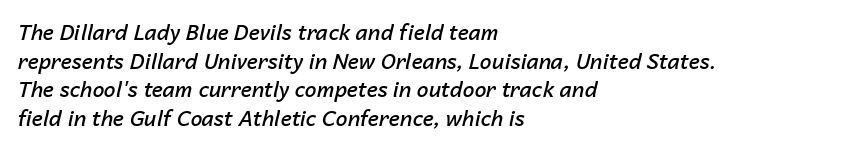
Vertical spacing — default. The space beneath each line is pristine and unruled. Compared with an ordinary text face, these strokes are moderately heavier — a semibold. Spacing between characters is what you'd get straight out of the box. Each line starts at the same left margin while the right side varies. An italicized treatment has been applied to the whole sample.
